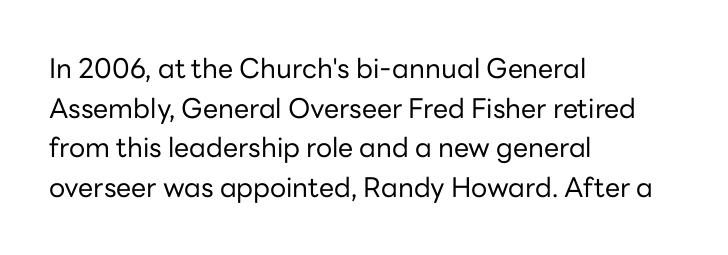
Notice how descenders clear the ascenders below comfortably — that's standard leading. Inter-character spacing is left at the font's built-in metrics. Bare-footed words on every line. The strokes are not fattened; the text isn't bold. A student would call this left alignment; a typographer would say flush left, rag right.
